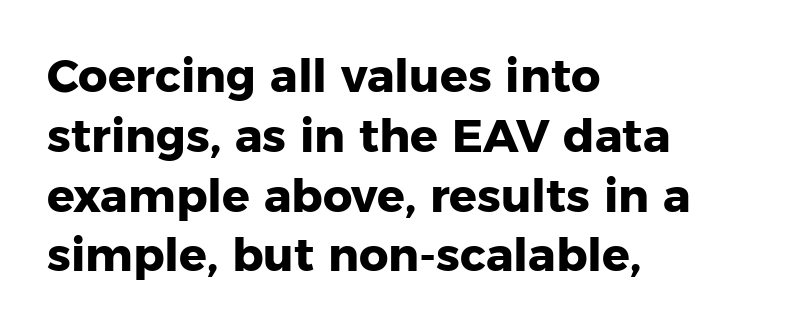
The image shows 46 px heavy sans-serif type, upright; set left-aligned, normal line spacing (1.3x), normal letter spacing, not underlined; low stroke contrast and a medium x-height.
